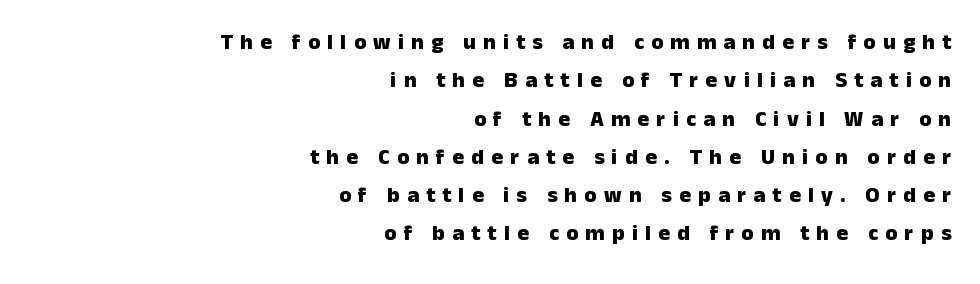
Q: Is the text bold? A: Yes.
Q: Is the text italic (slanted)? A: No, it is upright.
Q: Is the text underlined? A: No.
Q: How is the paragraph aligned? A: Right-aligned.
Q: Is the spacing between letters normal or unusually wide? A: Unusually wide.
